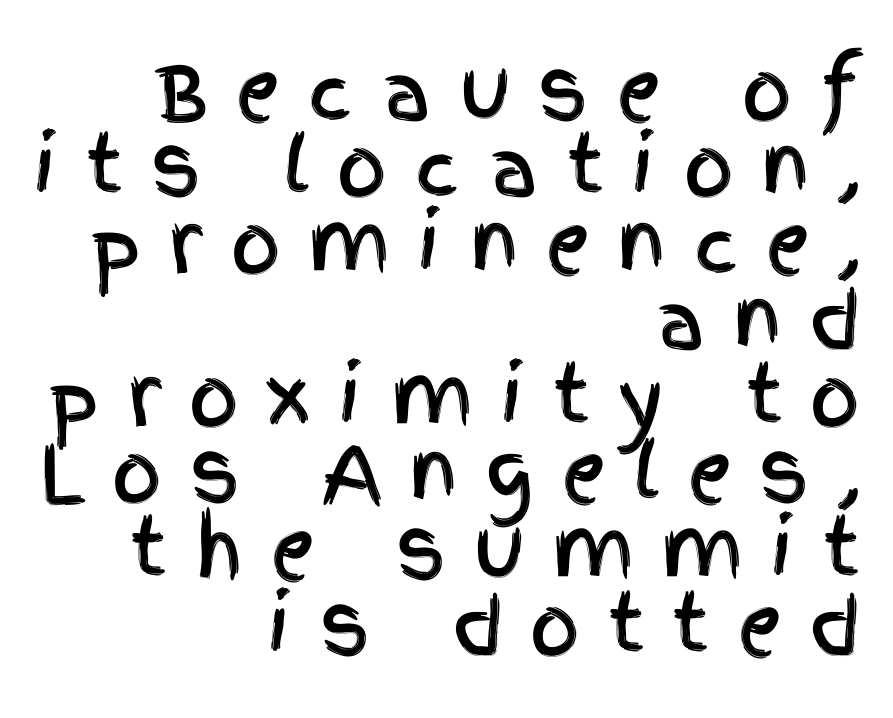
The typeface chosen for these lines omits serifs. Spacing verdict: proportional, widths tailored to each character. Type without underlining. Reading down the column, the eye jumps only a short way to each next line. Loose tracking; the words dissolve into strings of separated letters.
